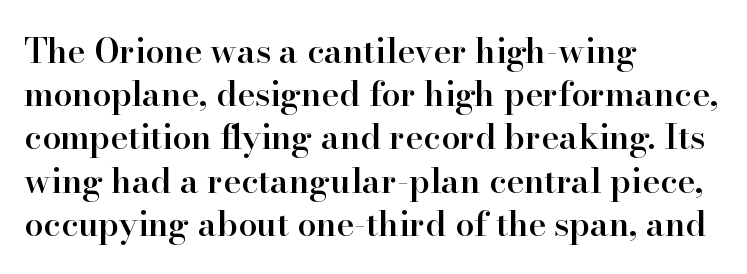
No italicization has been applied; the sample stays upright. Is the block centered? No — it sits flush against the left margin. Horizontal bands of white between lines are of average thickness. This rendering leaves character spacing at its baseline value. The face used here is a semibold: visibly heavier than regular, lighter than bold. Clear beneath every line of the passage.
